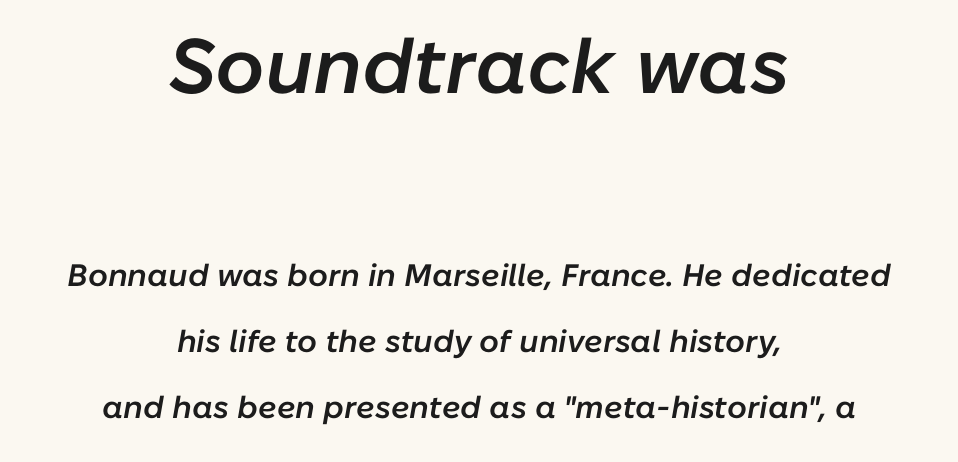
Q: Is the text bold? A: Semi-bold.
Q: Is the text italic (slanted)? A: Yes, it leans right by about 10 degrees.
Q: Is the text underlined? A: No.
Q: How is the paragraph aligned? A: Centered.
Q: Is the spacing between letters normal or unusually wide? A: Normal.
Q: Is the spacing between lines tight, normal or loose? A: Loose.
Q: Which block of text is set in a larger size, the first (top) or the second (bottom)? A: The first (top) one.
Q: Width (condensed, normal, or wide)? A: Normal.
Q: Stroke contrast? A: Low.
Q: x-height? A: Medium.
Q: Monospaced? A: No.
